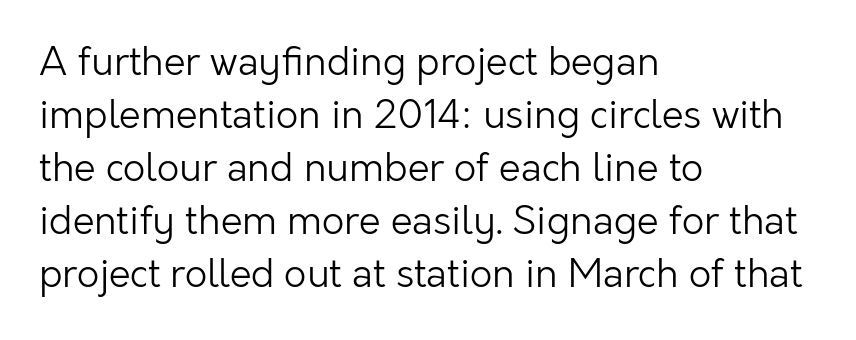
{"serif": "no", "italic": "no", "bold": "no", "weight": "light", "width": "normal", "stroke_contrast": "low", "x_height": "medium", "monospaced": "no", "underline": "no", "align": "left", "line_spacing": "normal", "line_spacing_ratio": 1.36, "letter_spacing": "normal", "letter_spacing_em": 0.0, "glyph_px": 39}
